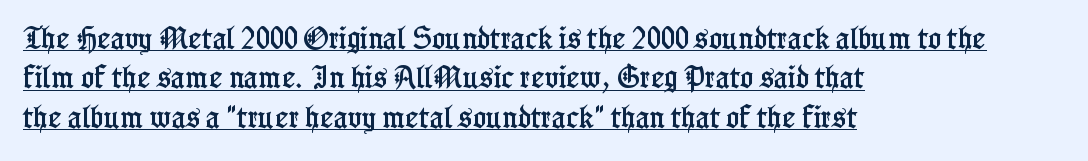
Q: Is the text italic (slanted)? A: No, it is upright.
Q: Is the text underlined? A: Yes.
Q: How is the paragraph aligned? A: Left-aligned.
Q: Is the spacing between letters normal or unusually wide? A: Normal.
Q: Is the spacing between lines tight, normal or loose? A: Normal.
